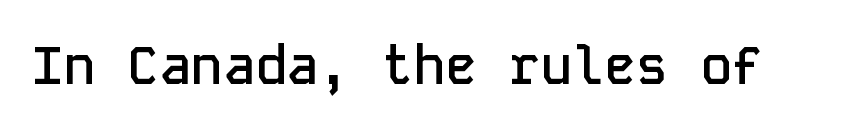
The image shows 53 px semibold sans-serif type, upright, monospaced; set normal letter spacing, not underlined; low stroke contrast and a medium x-height.
